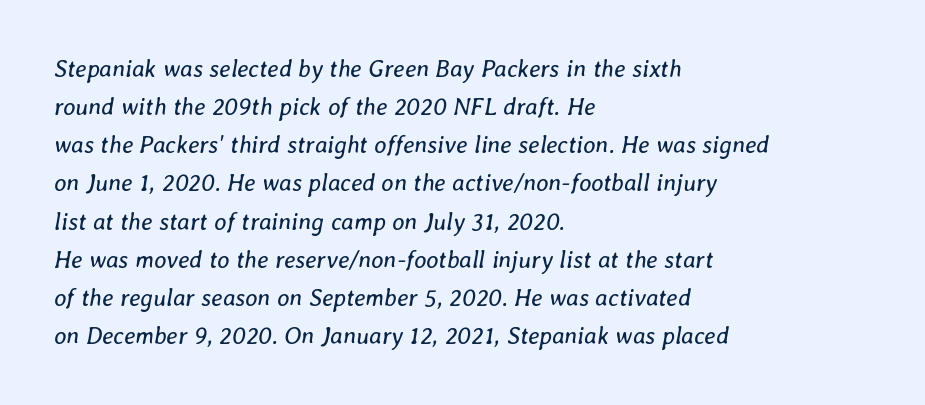
{"italic": "yes", "lean": "right", "slant_degrees": 8, "bold": "no", "underline": "no", "align": "left", "line_spacing": "normal", "line_spacing_ratio": 1.59, "letter_spacing": "normal", "letter_spacing_em": 0.0, "glyph_px": 24}
